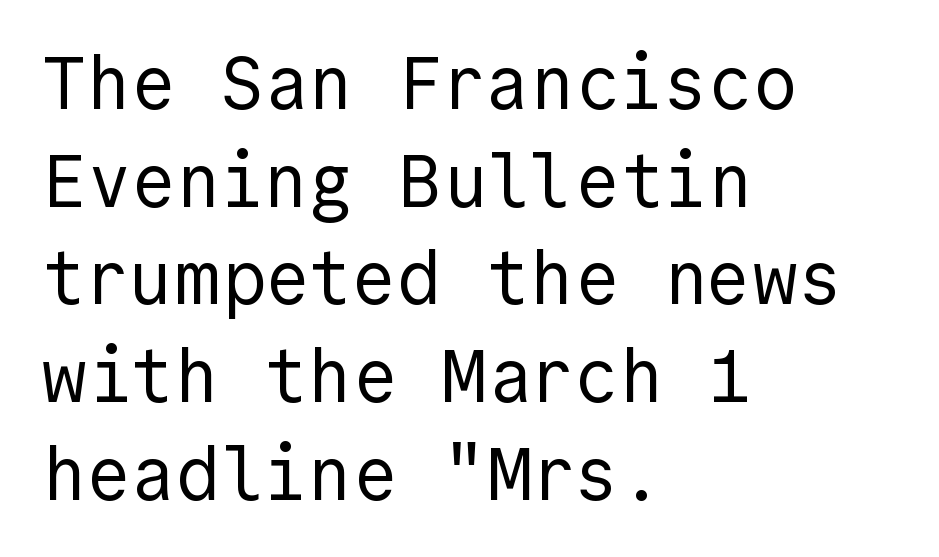
{"serif": "no", "italic": "no", "bold": "no", "weight": "regular", "width": "normal", "x_height": "medium", "underline": "no", "align": "left", "line_spacing": "normal", "line_spacing_ratio": 1.32, "letter_spacing": "normal", "letter_spacing_em": 0.0, "glyph_px": 74}
